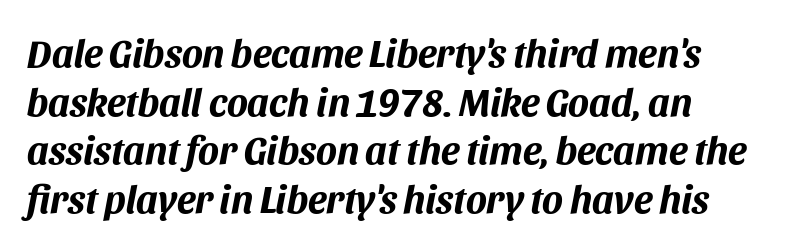
The letters advance in unequal steps, a hallmark of proportional type. Glance below the letters and you will spot only blank space. Is the type bold? Yes — the strokes are clearly thick and heavy. The typography opts for an oblique posture over an upright one. No extra tracking has been applied to these lines. Compared with typical paragraphs, the rows here are spaced about the same.
